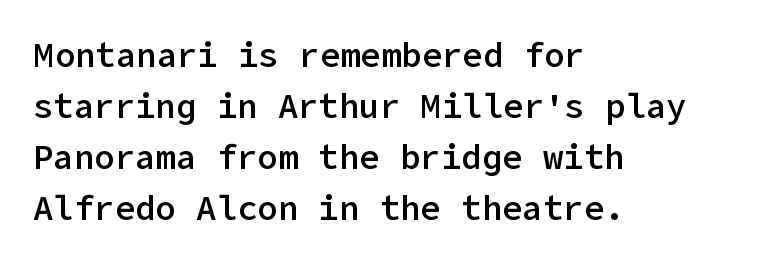
{"serif": "no", "italic": "no", "bold": "semi", "weight": "semibold", "width": "normal", "stroke_contrast": "low", "x_height": "medium", "underline": "no", "align": "left", "line_spacing": "normal", "line_spacing_ratio": 1.5, "letter_spacing": "normal", "letter_spacing_em": 0.0, "glyph_px": 34}
